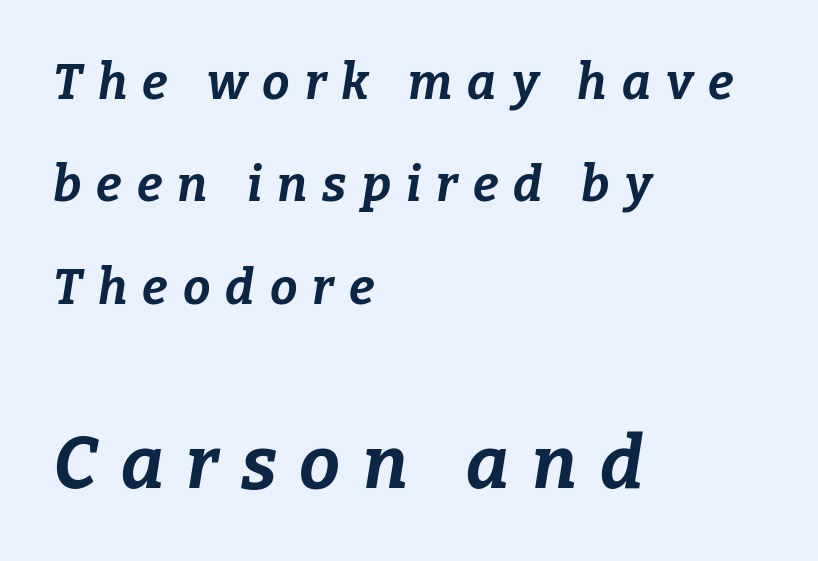
Q: Is the text bold? A: Yes.
Q: Is the text italic (slanted)? A: Yes, it leans right by about 9 degrees.
Q: Is the text underlined? A: No.
Q: How is the paragraph aligned? A: Left-aligned.
Q: Is the spacing between letters normal or unusually wide? A: Unusually wide.
Q: Is the spacing between lines tight, normal or loose? A: Loose.
Q: Which block of text is set in a larger size, the first (top) or the second (bottom)? A: The second (bottom) one.
Q: Width (condensed, normal, or wide)? A: Normal.
Q: Stroke contrast? A: Low.
Q: x-height? A: Medium.
Q: Monospaced? A: No.
